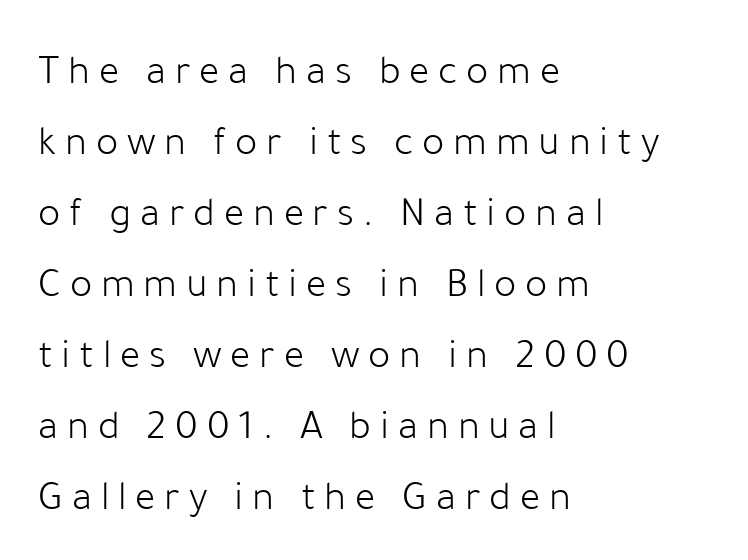
Q: Is the text bold? A: No.
Q: Is the text italic (slanted)? A: No, it is upright.
Q: Is the typeface a serif or a sans-serif typeface? A: Sans-serif.
Q: Is the text underlined? A: No.
Q: How is the paragraph aligned? A: Left-aligned.
Q: Is the spacing between letters normal or unusually wide? A: Unusually wide.
Q: Is the spacing between lines tight, normal or loose? A: Normal.
Q: Width (condensed, normal, or wide)? A: Normal.
Q: Stroke contrast? A: Low.
Q: x-height? A: Medium.
Q: Monospaced? A: No.
